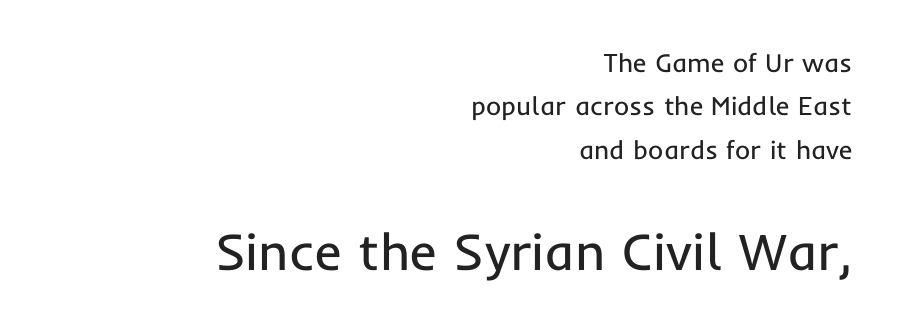
The image shows 52 px regular-weight sans-serif type, upright; set right-aligned, normal line spacing (1.67x), normal letter spacing, not underlined; the second (bottom) block is 2.0x larger; low stroke contrast and a medium x-height.
